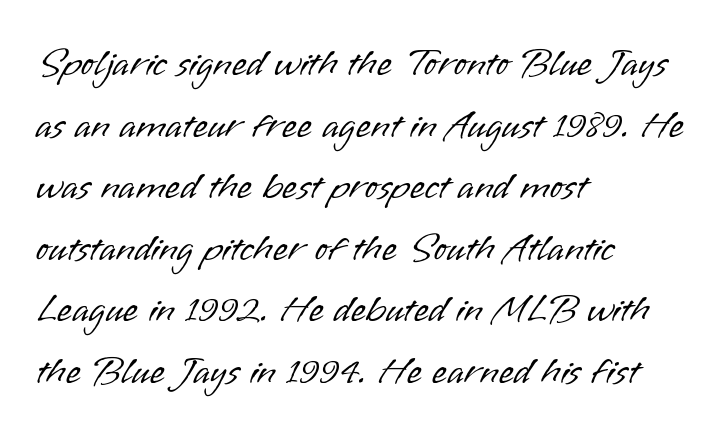
The image shows 39 px light sans-serif type; set left-aligned, normal line spacing (1.58x), normal letter spacing, not underlined; low stroke contrast and a small x-height.
